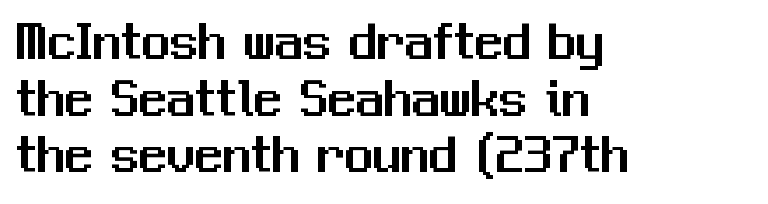
{"serif": "no", "italic": "no", "width": "normal", "stroke_contrast": "medium", "x_height": "medium", "monospaced": "no", "underline": "no", "align": "left", "line_spacing": "tight", "line_spacing_ratio": 1.01, "letter_spacing": "normal", "letter_spacing_em": 0.0, "glyph_px": 56}
